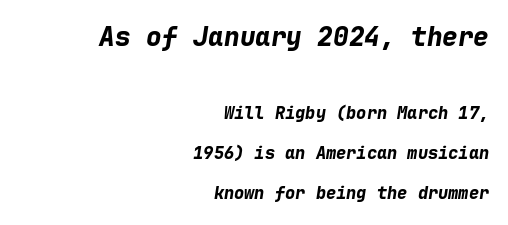
Q: Is the text bold? A: Yes.
Q: Is the text italic (slanted)? A: Yes, it leans right by about 9 degrees.
Q: Is the text underlined? A: No.
Q: How is the paragraph aligned? A: Right-aligned.
Q: Is the spacing between letters normal or unusually wide? A: Normal.
Q: Is the spacing between lines tight, normal or loose? A: Loose.
Q: Which block of text is set in a larger size, the first (top) or the second (bottom)? A: The first (top) one.
